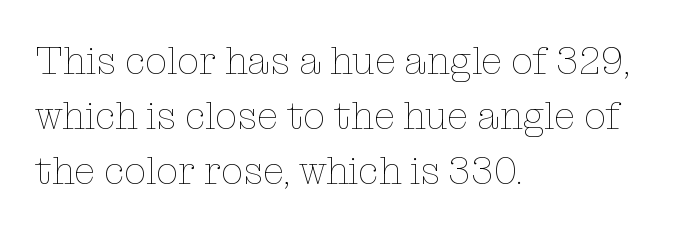
Whoever set this chose a conventional vertical rhythm. The gaps between neighbouring characters are ordinary and unremarkable. Ordinary non-slanted type is in use. The gap between lines stays unmarked. Is this a fixed-width face? No — the glyphs have proportional, varying widths.
